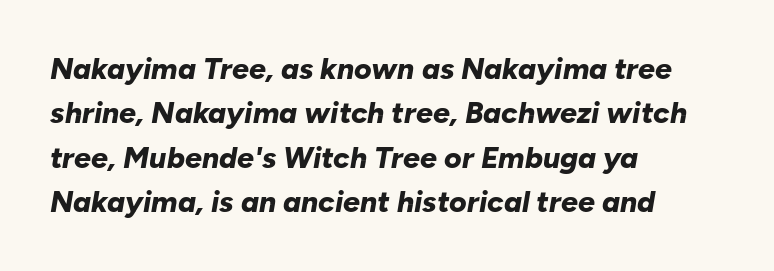
Q: Is the text bold? A: Yes.
Q: Is the text italic (slanted)? A: Yes, it leans right by about 10 degrees.
Q: Is the text underlined? A: No.
Q: How is the paragraph aligned? A: Left-aligned.
Q: Is the spacing between letters normal or unusually wide? A: Normal.
Q: Is the spacing between lines tight, normal or loose? A: Normal.
Q: Width (condensed, normal, or wide)? A: Normal.
Q: Stroke contrast? A: Low.
Q: x-height? A: Medium.
Q: Monospaced? A: No.
